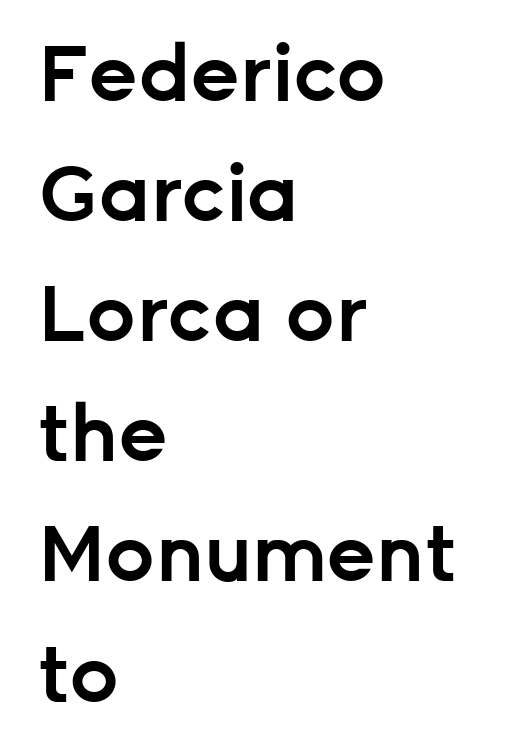
Note: no serifs on the glyphs. Typographic density is moderately raised because the face is semibold. The rag falls on the right side of this text block. Vertically, the passage feels balanced, rows spaced as you'd expect. The type is set solid horizontally, with unmodified tracking.
